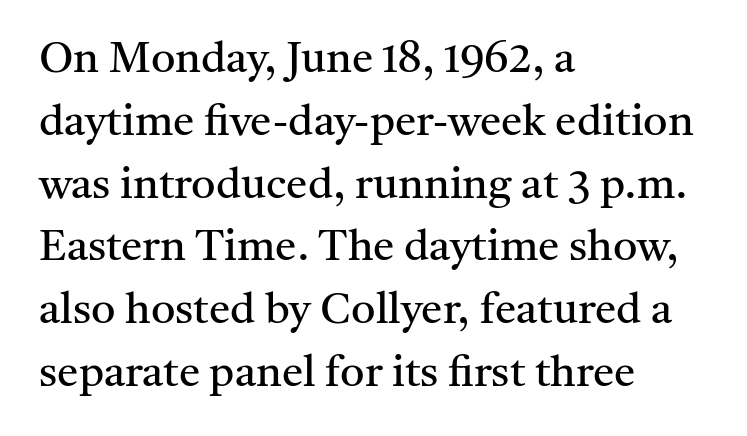
{"serif": "yes", "italic": "no", "bold": "no", "weight": "regular", "width": "normal", "stroke_contrast": "medium", "x_height": "medium", "monospaced": "no", "underline": "no", "align": "left", "line_spacing": "normal", "line_spacing_ratio": 1.46, "letter_spacing": "normal", "letter_spacing_em": 0.0, "glyph_px": 43}
